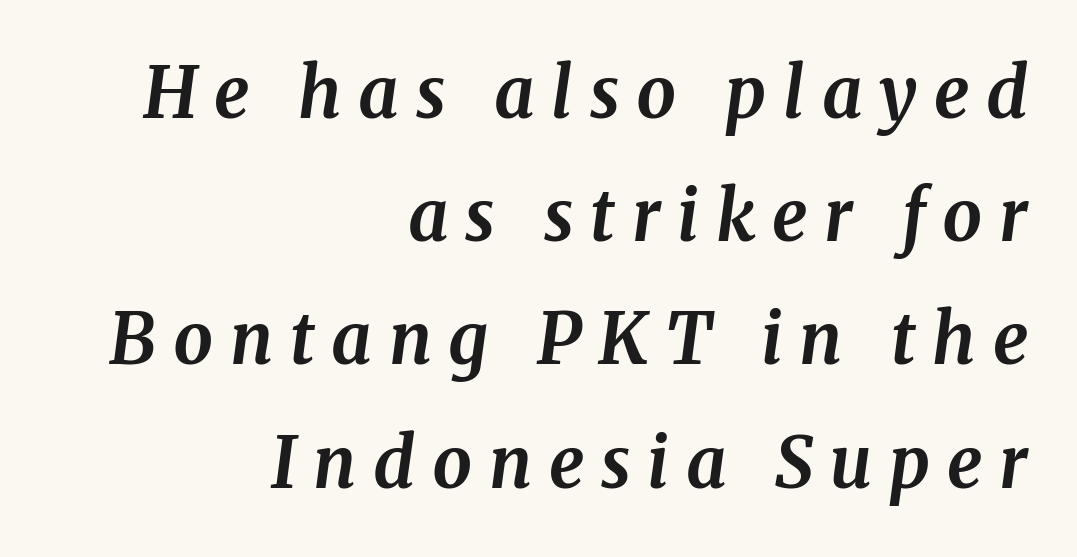
Does the weight exceed regular? Yes, all the way to bold. This is serif lettering, the kind often seen in printed books. The horizontal fit of the characters is loose and conspicuously gappy. Quick note: italic. The foot of each line stays bare and open. Short and long lines alike share a common ending point at right.
